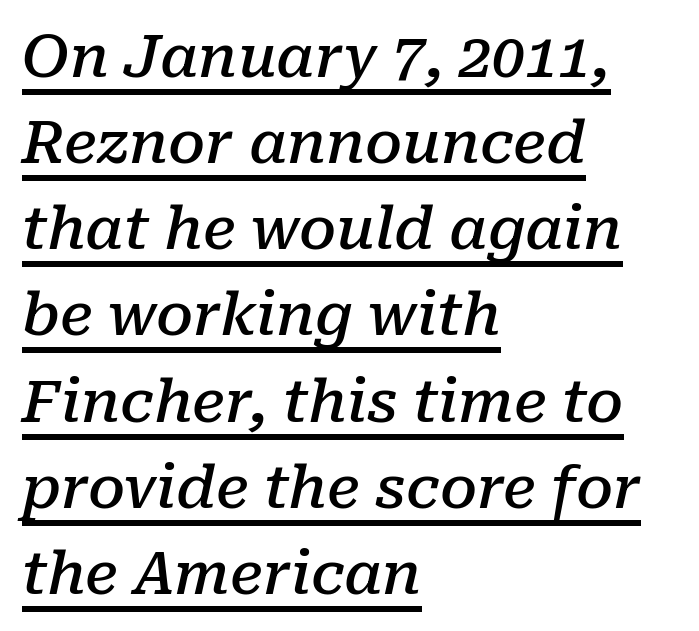
Q: Is the text bold? A: Semi-bold.
Q: Is the text italic (slanted)? A: Yes, it leans right by about 10 degrees.
Q: Is the typeface a serif or a sans-serif typeface? A: Serif.
Q: Is the text underlined? A: Yes.
Q: How is the paragraph aligned? A: Left-aligned.
Q: Is the spacing between letters normal or unusually wide? A: Normal.
Q: Is the spacing between lines tight, normal or loose? A: Normal.
Q: Width (condensed, normal, or wide)? A: Normal.
Q: Stroke contrast? A: Low.
Q: x-height? A: Medium.
Q: Monospaced? A: No.
